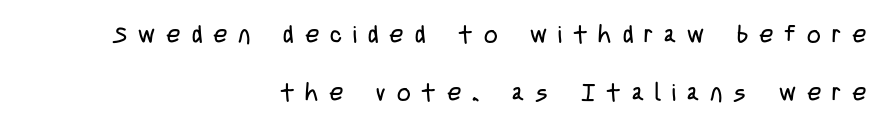
{"italic": "no", "bold": "no", "underline": "no", "align": "right", "line_spacing": "loose", "line_spacing_ratio": 2.41, "letter_spacing": "wide", "letter_spacing_em": 0.46, "glyph_px": 24}
